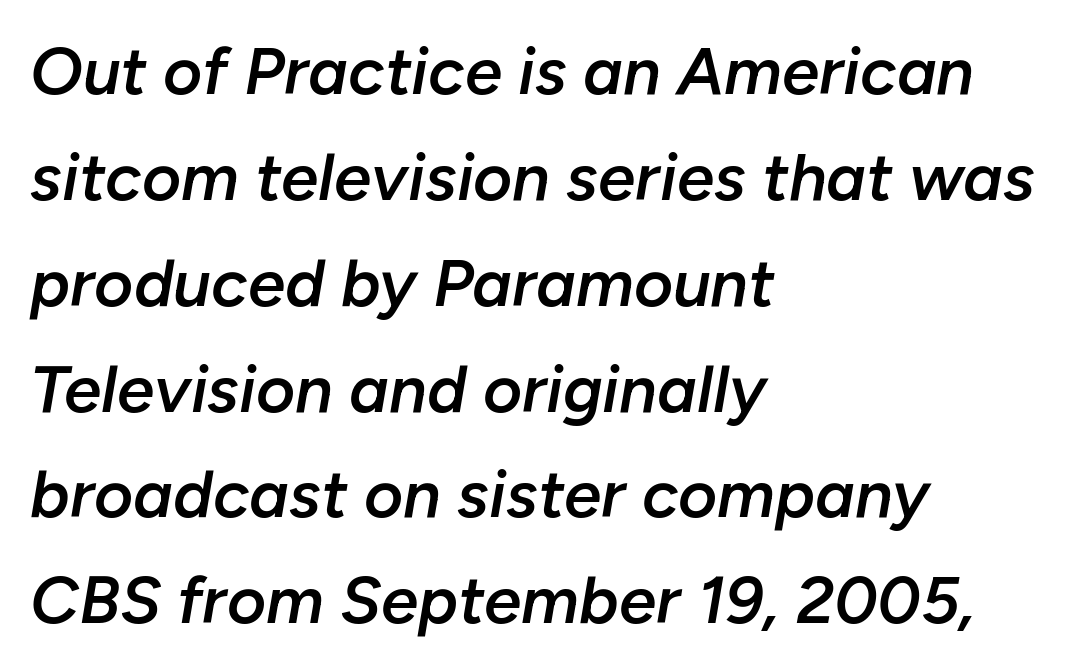
{"italic": "yes", "lean": "right", "slant_degrees": 10, "bold": "semi", "weight": "semibold", "width": "normal", "stroke_contrast": "low", "x_height": "medium", "monospaced": "no", "underline": "no", "align": "left", "line_spacing": "normal", "line_spacing_ratio": 1.58, "letter_spacing": "normal", "letter_spacing_em": 0.0, "glyph_px": 67}
